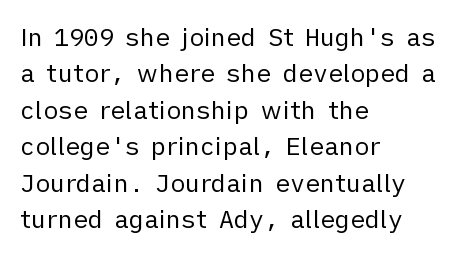
The image shows 25 px text type, upright; set left-aligned, normal line spacing (1.46x), normal letter spacing, not underlined.
